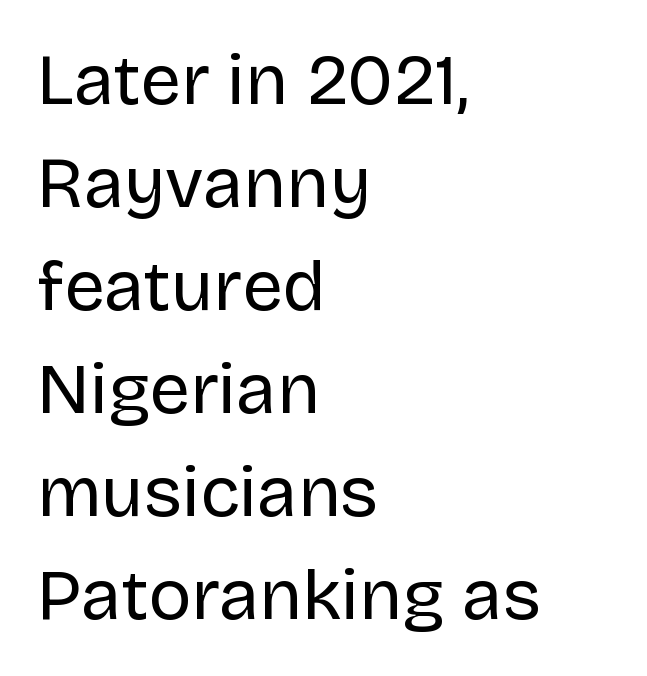
{"serif": "no", "italic": "no", "bold": "no", "weight": "regular", "width": "normal", "stroke_contrast": "low", "x_height": "large", "monospaced": "no", "underline": "no", "align": "left", "line_spacing": "normal", "line_spacing_ratio": 1.43, "letter_spacing": "normal", "letter_spacing_em": 0.0, "glyph_px": 72}
